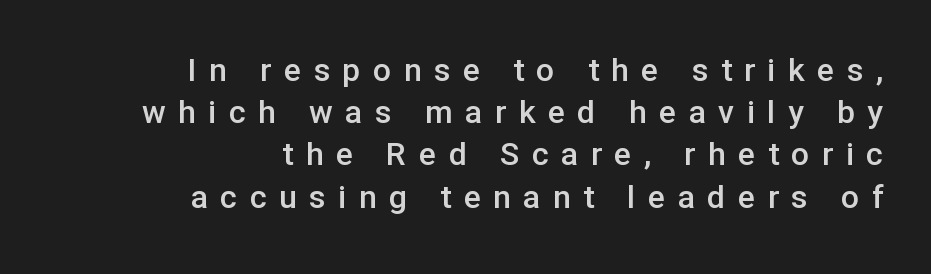
{"serif": "no", "italic": "no", "bold": "semi", "weight": "semibold", "width": "normal", "stroke_contrast": "low", "x_height": "medium", "monospaced": "no", "underline": "no", "align": "right", "line_spacing": "normal", "line_spacing_ratio": 1.32, "letter_spacing": "wide", "letter_spacing_em": 0.39, "glyph_px": 32}
